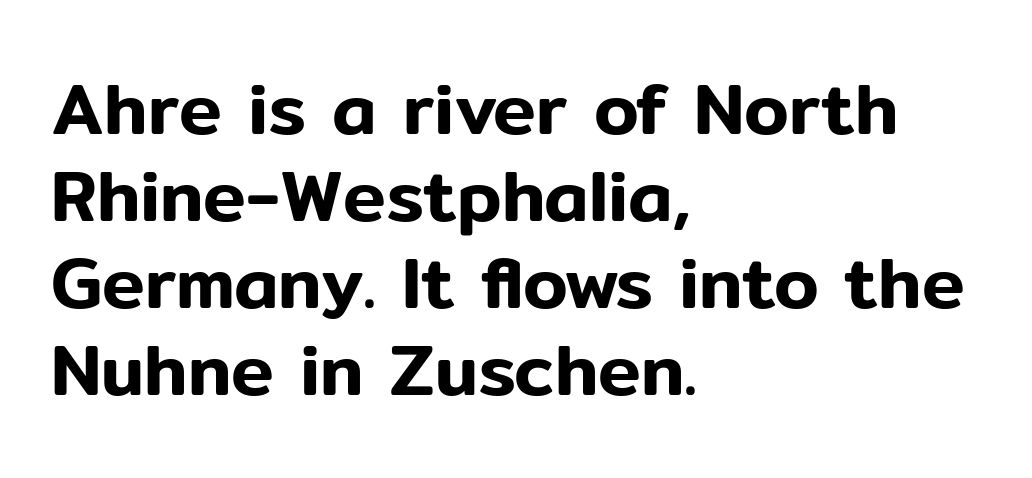
{"serif": "no", "italic": "no", "width": "normal", "stroke_contrast": "low", "x_height": "medium", "monospaced": "no", "underline": "no", "align": "left", "line_spacing_ratio": 1.21, "letter_spacing": "normal", "letter_spacing_em": 0.0, "glyph_px": 72}
